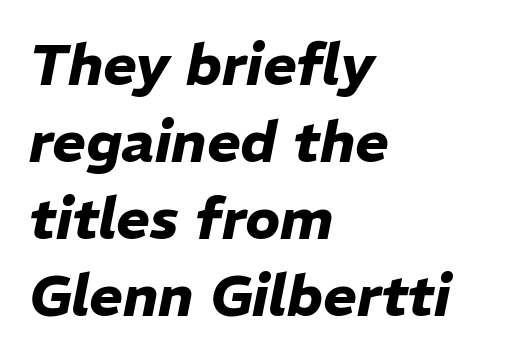
Q: Is the text bold? A: Yes.
Q: Is the text italic (slanted)? A: Yes, it leans right by about 11 degrees.
Q: Is the text underlined? A: No.
Q: How is the paragraph aligned? A: Left-aligned.
Q: Is the spacing between letters normal or unusually wide? A: Normal.
Q: Is the spacing between lines tight, normal or loose? A: Normal.
Q: Width (condensed, normal, or wide)? A: Normal.
Q: Stroke contrast? A: Low.
Q: x-height? A: Medium.
Q: Monospaced? A: No.
